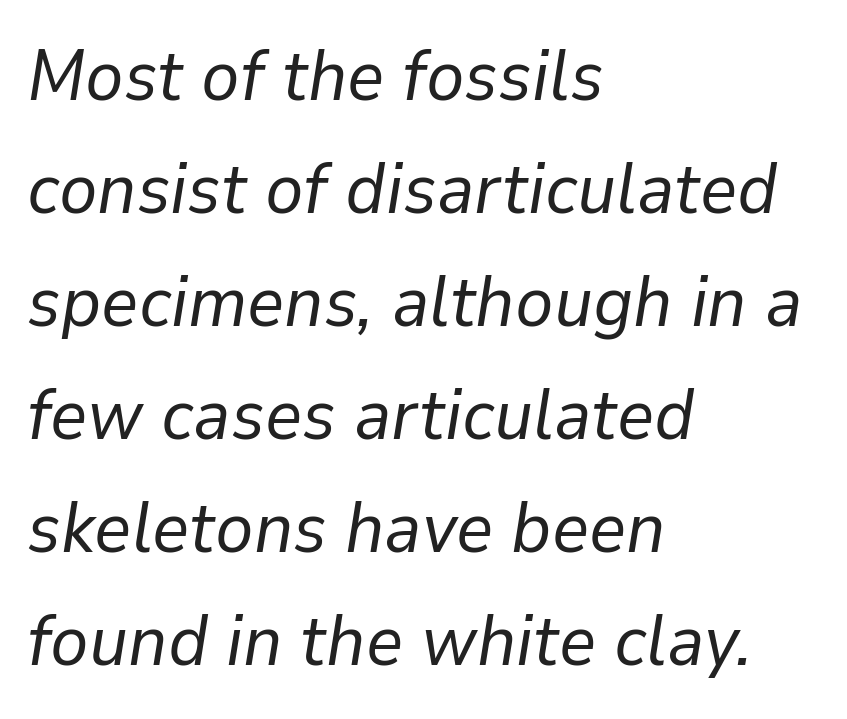
Q: Is the text bold? A: No.
Q: Is the text italic (slanted)? A: Yes, it leans right by about 9 degrees.
Q: Is the text underlined? A: No.
Q: How is the paragraph aligned? A: Left-aligned.
Q: Is the spacing between letters normal or unusually wide? A: Normal.
Q: Is the spacing between lines tight, normal or loose? A: Normal.
Q: Width (condensed, normal, or wide)? A: Normal.
Q: Stroke contrast? A: Low.
Q: x-height? A: Medium.
Q: Monospaced? A: No.
